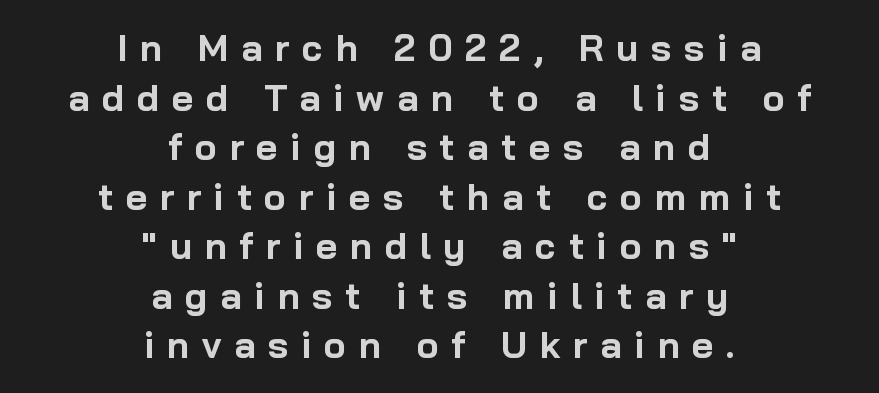
The image shows 37 px bold sans-serif type, upright; set centered, normal line spacing (1.34x), unusually wide letter spacing (+0.34 em), not underlined; low stroke contrast and a medium x-height.
